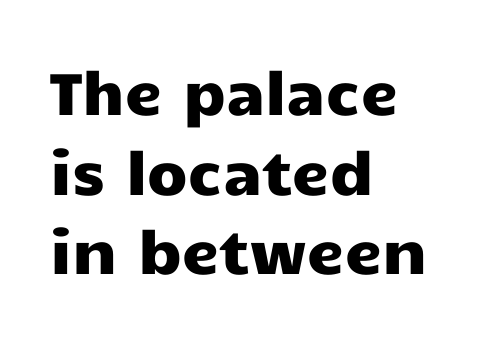
The image shows 59 px wide sans-serif type, upright; set left-aligned, normal line spacing (1.35x), normal letter spacing, not underlined; low stroke contrast and a medium x-height.
